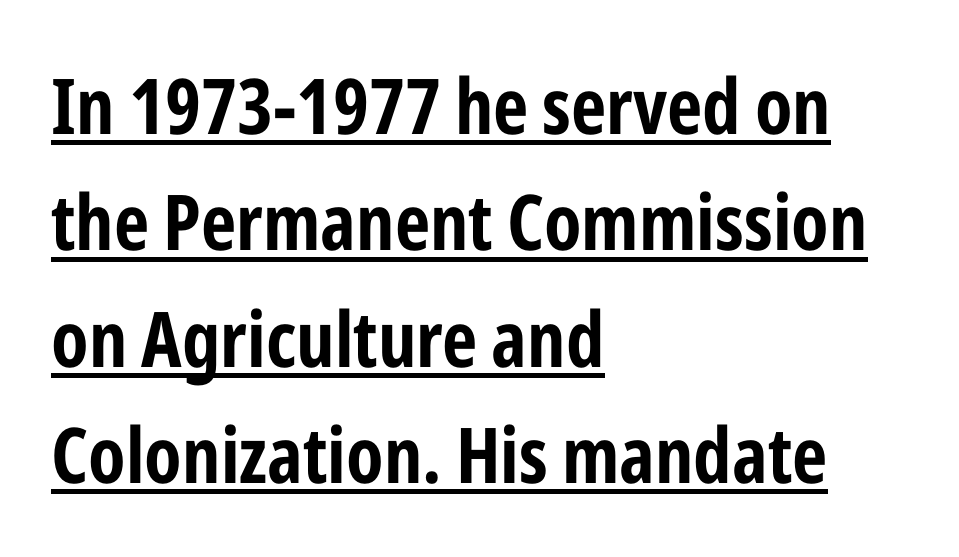
{"serif": "no", "italic": "no", "bold": "yes", "weight": "bold", "width": "condensed", "stroke_contrast": "low", "x_height": "medium", "monospaced": "no", "underline": "yes", "align": "left", "line_spacing": "normal", "line_spacing_ratio": 1.51, "letter_spacing": "normal", "letter_spacing_em": 0.0, "glyph_px": 77}
